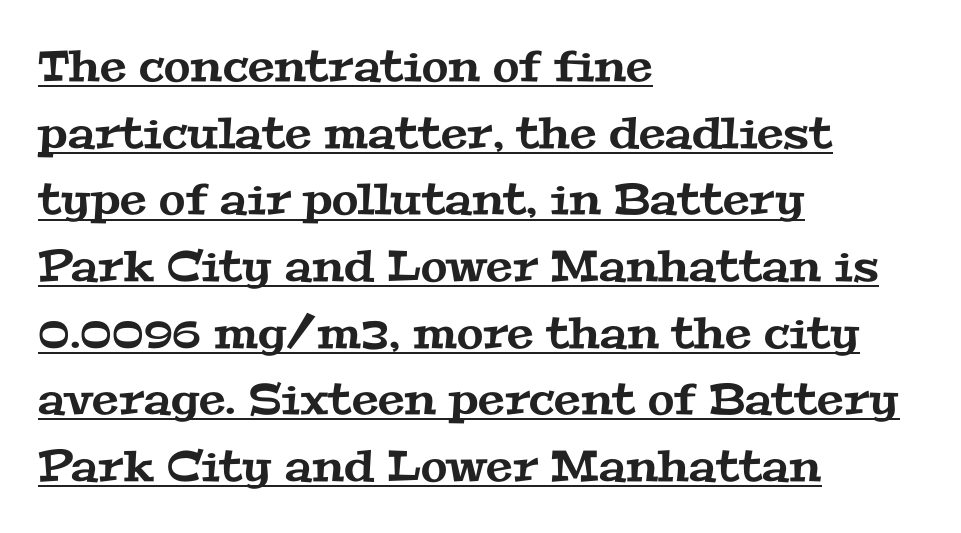
{"serif": "yes", "width": "wide", "stroke_contrast": "medium", "x_height": "medium", "monospaced": "no", "underline": "yes", "align": "left", "line_spacing": "normal", "line_spacing_ratio": 1.55, "letter_spacing": "normal", "letter_spacing_em": 0.0, "glyph_px": 43}
